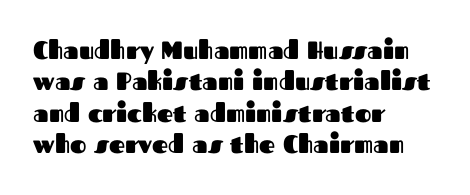
Horizontal alignment here is leftward, the default for most running prose. These lines were composed using upright roman letters. Quick note: underline off. Words appear dense and cohesive because spacing is normal. Honestly, the row spacing looks completely unremarkable. Heft: maximum for text — a bold.
